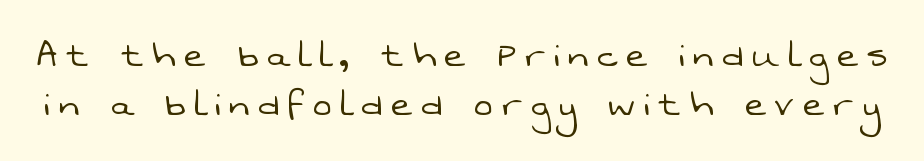
The passage shown stacks its lines with hardly any gap. The font family rendered here belongs to the sans-serif group. Compared with typical body copy, the letter spacing here is much looser. No extra ink here — the face is not bold. Proportional: the letters do not fall into vertical columns.
